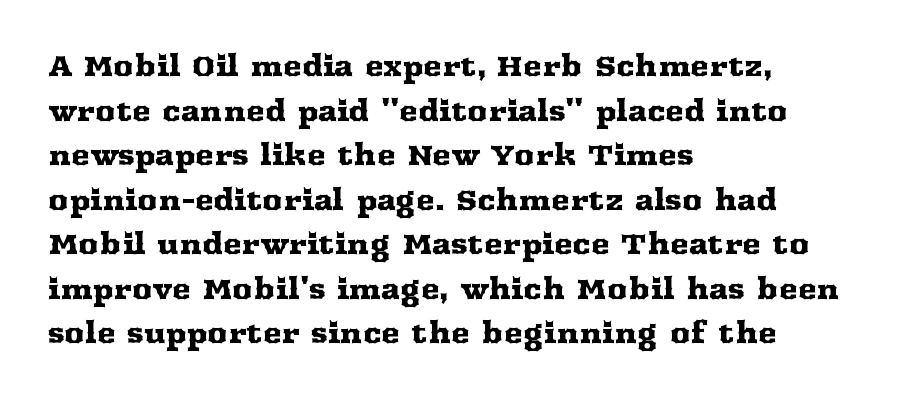
Classification — serif. Which margin do the lines hug? The left one — the right edge is uneven. The rendering uses natural spacing where letterforms have individual widths. The gaps between neighbouring characters are ordinary and unremarkable. Whoever set this chose a conventional vertical rhythm. Bare-footed words on every line.
